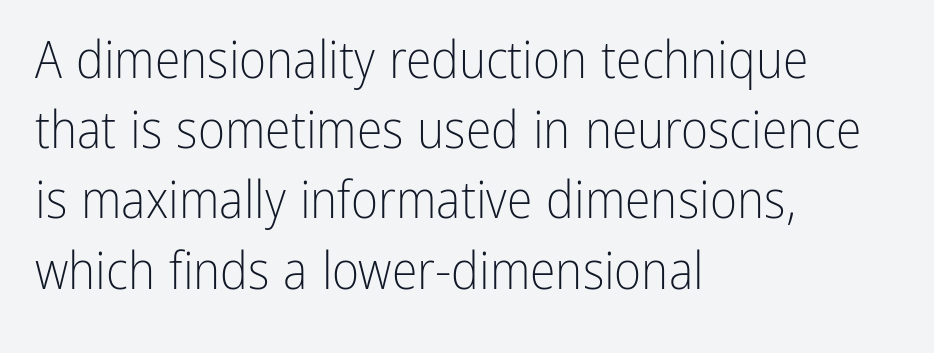
Q: Is the text bold? A: No.
Q: Is the text italic (slanted)? A: No, it is upright.
Q: Is the typeface a serif or a sans-serif typeface? A: Sans-serif.
Q: Is the text underlined? A: No.
Q: How is the paragraph aligned? A: Left-aligned.
Q: Is the spacing between letters normal or unusually wide? A: Normal.
Q: Is the spacing between lines tight, normal or loose? A: Normal.
Q: Width (condensed, normal, or wide)? A: Condensed.
Q: Stroke contrast? A: Low.
Q: x-height? A: Medium.
Q: Monospaced? A: No.
